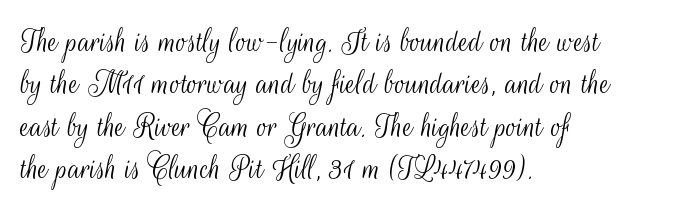
The letterforms sit shoulder to shoulder at normal distance. Think of a printed novel: that variable character pitch is what you see here. A sans-serif font was chosen for this passage.
